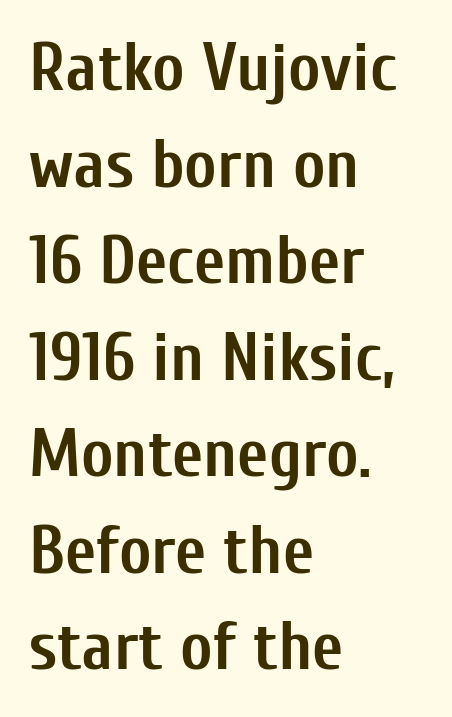
Q: Is the text bold? A: Yes.
Q: Is the text italic (slanted)? A: No, it is upright.
Q: Is the typeface a serif or a sans-serif typeface? A: Sans-serif.
Q: Is the text underlined? A: No.
Q: How is the paragraph aligned? A: Left-aligned.
Q: Is the spacing between letters normal or unusually wide? A: Normal.
Q: Is the spacing between lines tight, normal or loose? A: Normal.
Q: Width (condensed, normal, or wide)? A: Condensed.
Q: Stroke contrast? A: Low.
Q: x-height? A: Medium.
Q: Monospaced? A: No.
